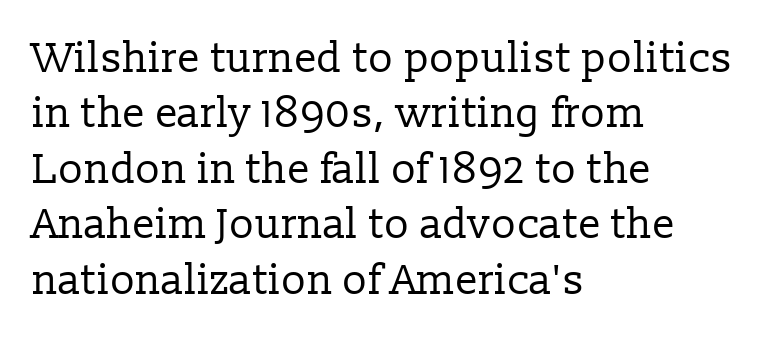
{"serif": "yes", "italic": "no", "bold": "no", "weight": "regular", "width": "normal", "stroke_contrast": "low", "x_height": "medium", "monospaced": "no", "underline": "no", "align": "left", "line_spacing": "normal", "line_spacing_ratio": 1.32, "letter_spacing": "normal", "letter_spacing_em": 0.0, "glyph_px": 42}
